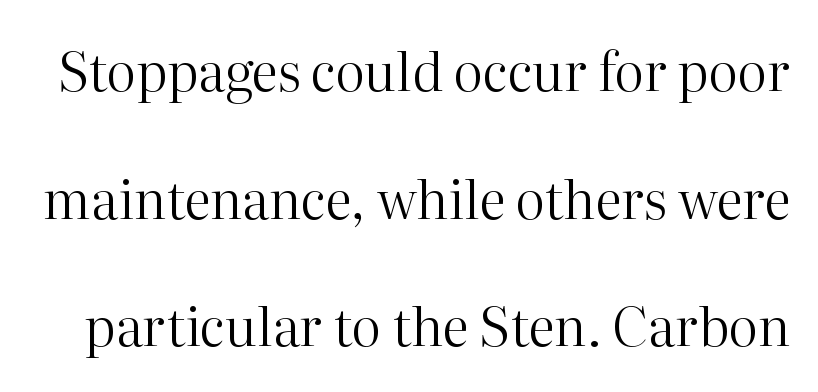
The face used here is rendered with its standard letterfit. The typeface chosen for these lines features serifs. Has an underline been added? It has not. A typesetter would call this proportional, since set widths differ per character. The lettering holds an erect, upright posture throughout.
